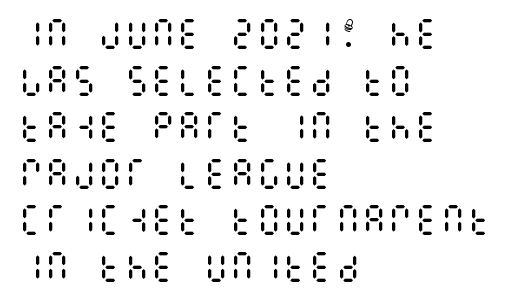
{"italic": "no", "bold": "no", "weight": "regular", "width": "condensed", "stroke_contrast": "medium", "x_height": "large", "underline": "no", "align": "left", "line_spacing": "normal", "line_spacing_ratio": 1.41, "letter_spacing": "normal", "letter_spacing_em": 0.0, "glyph_px": 33}
